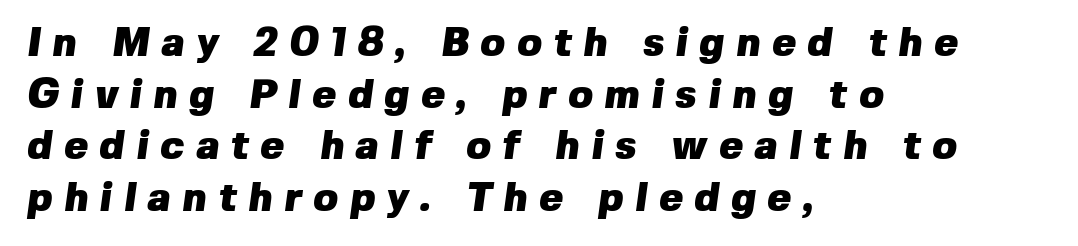
Q: Is the text bold? A: Yes.
Q: Is the typeface a serif or a sans-serif typeface? A: Sans-serif.
Q: Is the text underlined? A: No.
Q: How is the paragraph aligned? A: Left-aligned.
Q: Is the spacing between letters normal or unusually wide? A: Unusually wide.
Q: Is the spacing between lines tight, normal or loose? A: Normal.
Q: Width (condensed, normal, or wide)? A: Normal.
Q: Stroke contrast? A: Low.
Q: x-height? A: Medium.
Q: Monospaced? A: No.
